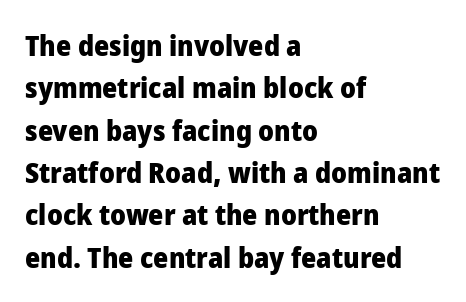
{"serif": "no", "italic": "no", "bold": "yes", "weight": "heavy", "width": "normal", "stroke_contrast": "low", "x_height": "medium", "monospaced": "no", "underline": "no", "align": "left", "line_spacing": "normal", "line_spacing_ratio": 1.46, "letter_spacing": "normal", "letter_spacing_em": 0.0, "glyph_px": 29}
